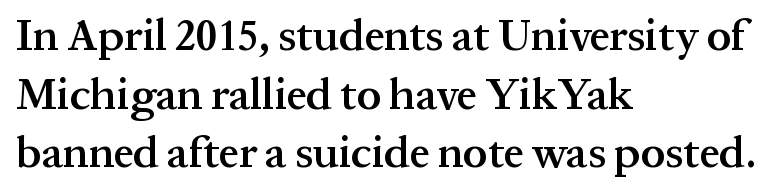
The image shows 44 px semibold serif type, upright; set left-aligned, normal line spacing (1.33x), normal letter spacing, not underlined; medium stroke contrast and a medium x-height.
